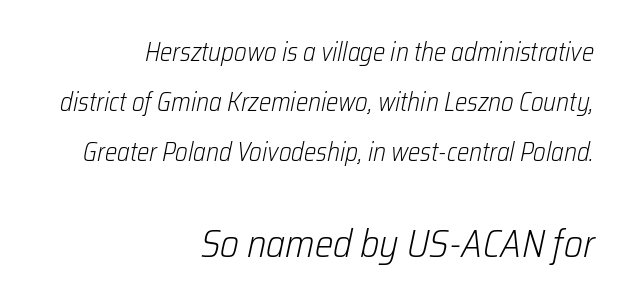
{"italic": "yes", "lean": "right", "slant_degrees": 12, "bold": "no", "weight": "light", "width": "condensed", "stroke_contrast": "low", "x_height": "medium", "monospaced": "no", "underline": "no", "align": "right", "line_spacing": "loose", "line_spacing_ratio": 1.92, "letter_spacing": "normal", "letter_spacing_em": 0.0, "larger_block": "second", "size_ratio": 1.5, "glyph_px": 39}
